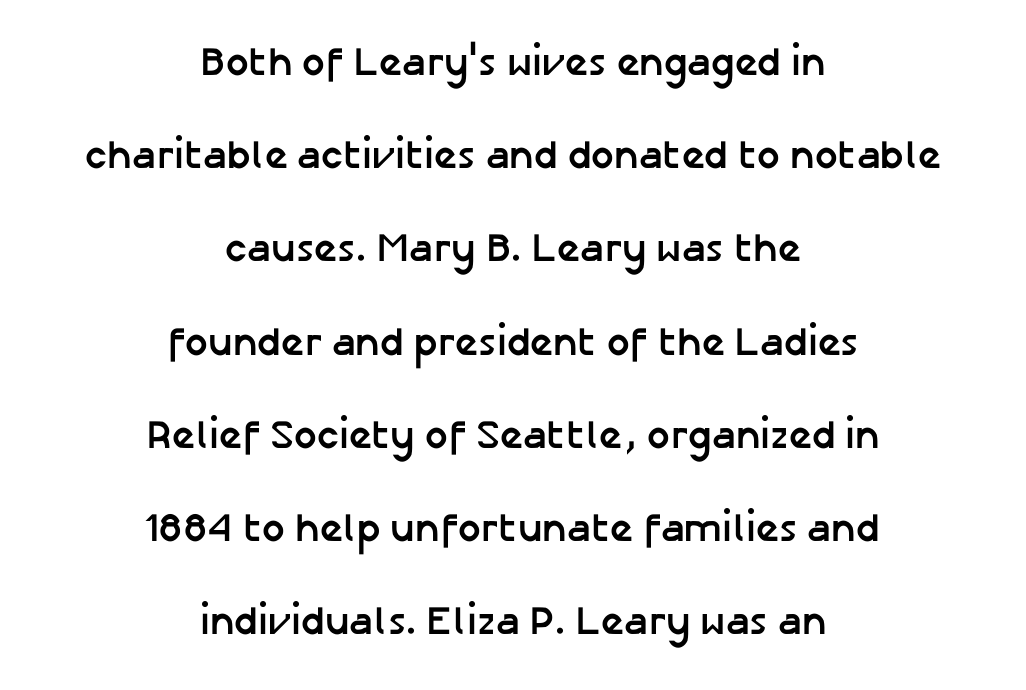
Serif or sans? Sans — the stroke terminals are bare. Decoration check: the copy has no underline. Neither beginnings nor endings align; midpoints do. Widely set lines give the paragraph a tall, airy silhouette. These lines are rendered in a variable-pitch font. Honestly, the letter spacing is just normal — you wouldn't notice it.
